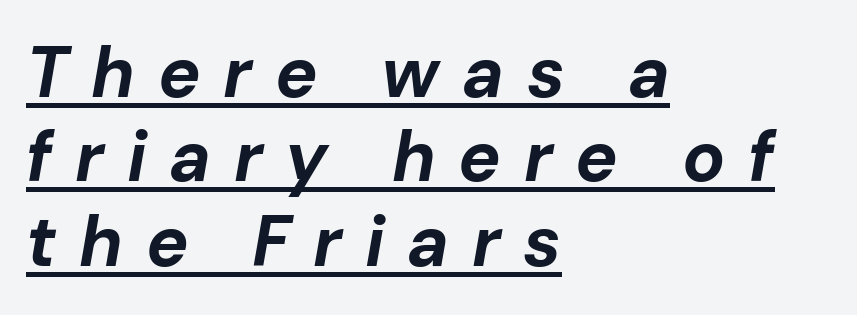
Q: Is the text bold? A: Yes.
Q: Is the text italic (slanted)? A: Yes, it leans right by about 10 degrees.
Q: Is the text underlined? A: Yes.
Q: How is the paragraph aligned? A: Left-aligned.
Q: Is the spacing between letters normal or unusually wide? A: Unusually wide.
Q: Width (condensed, normal, or wide)? A: Normal.
Q: Stroke contrast? A: Low.
Q: x-height? A: Medium.
Q: Monospaced? A: No.
